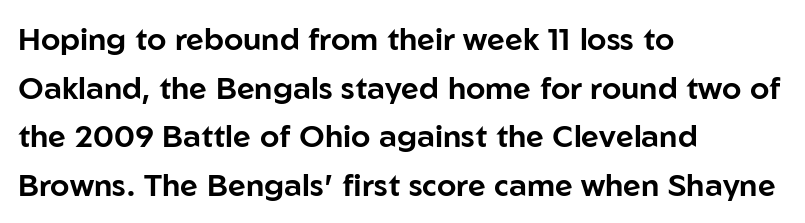
The image shows 31 px sans-serif type, upright; set left-aligned, normal line spacing (1.57x), normal letter spacing, not underlined; low stroke contrast and a medium x-height.
